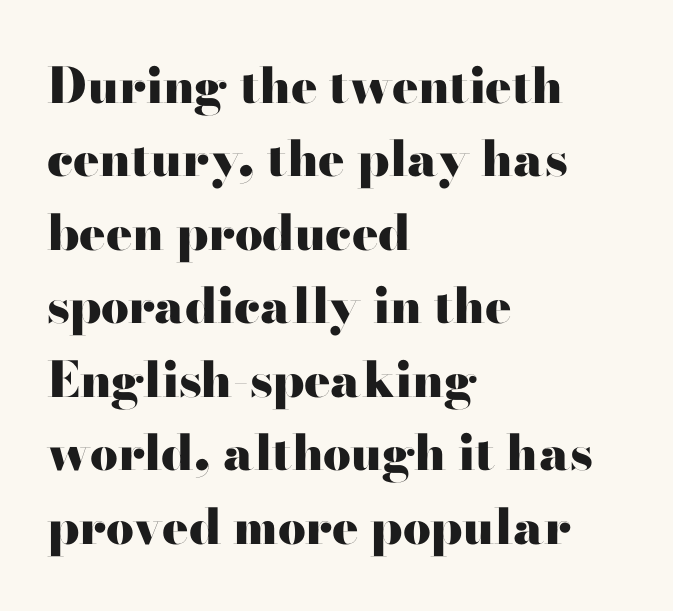
The image shows 49 px heavy, wide serif type, upright; set left-aligned, normal line spacing (1.5x), normal letter spacing, not underlined; high stroke contrast and a small x-height.
